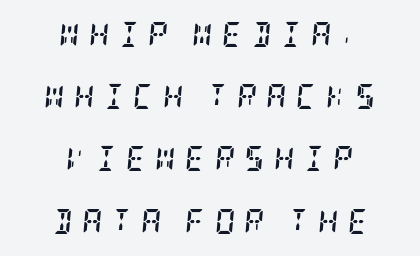
{"italic": "yes", "lean": "right", "slant_degrees": 5, "bold": "yes", "underline": "no", "align": "center", "line_spacing": "loose", "line_spacing_ratio": 2.49, "letter_spacing": "wide", "letter_spacing_em": 0.37, "glyph_px": 25}
